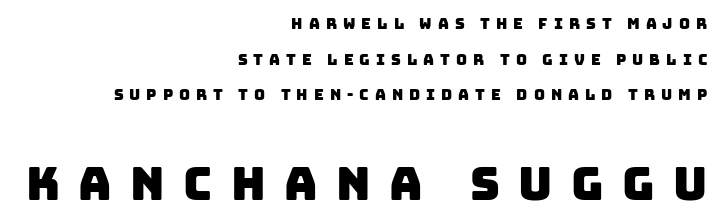
The image shows 46 px sans-serif type; set right-aligned, loose line spacing (2.38x), unusually wide letter spacing (+0.4 em), not underlined; the second (bottom) block is 3.07x larger; low stroke contrast and a large x-height.
